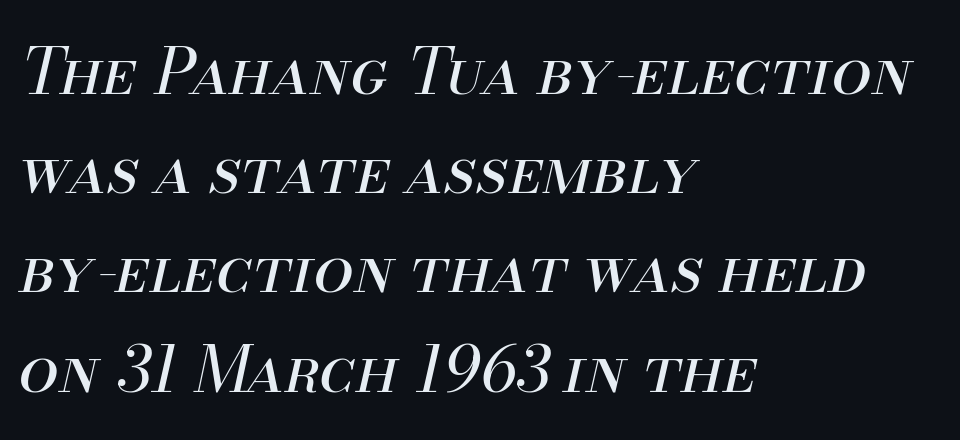
{"italic": "yes", "lean": "right", "slant_degrees": 13, "bold": "no", "weight": "regular", "width": "normal", "stroke_contrast": "medium", "x_height": "small", "monospaced": "no", "underline": "no", "align": "left", "line_spacing": "normal", "line_spacing_ratio": 1.55, "letter_spacing": "normal", "letter_spacing_em": 0.0, "glyph_px": 64}
